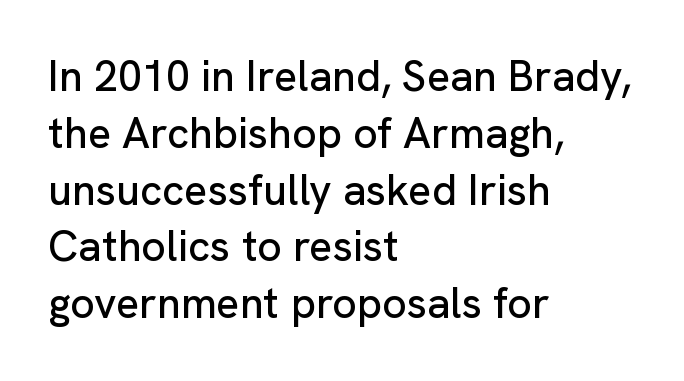
The image shows 43 px sans-serif type, upright; set left-aligned, normal line spacing (1.32x), normal letter spacing, not underlined; low stroke contrast and a medium x-height.
